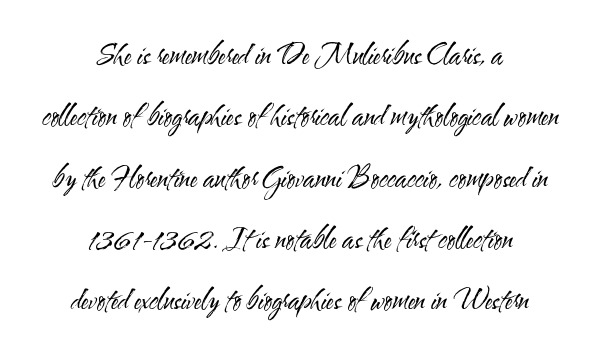
The image shows 28 px regular-weight, condensed sans-serif type; set centered, loose line spacing (2.19x), normal letter spacing, not underlined; medium stroke contrast and a small x-height.
